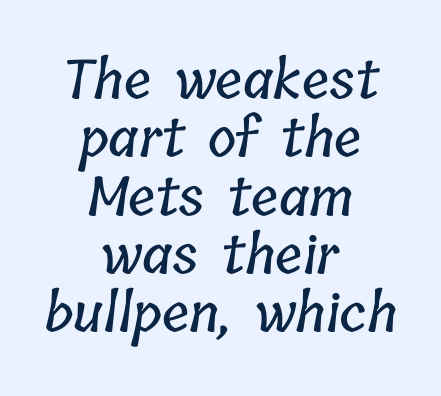
{"width": "condensed", "stroke_contrast": "low", "x_height": "medium", "monospaced": "no", "underline": "no", "align": "center", "line_spacing": "tight", "line_spacing_ratio": 1.08, "letter_spacing": "normal", "letter_spacing_em": 0.0, "glyph_px": 54}
